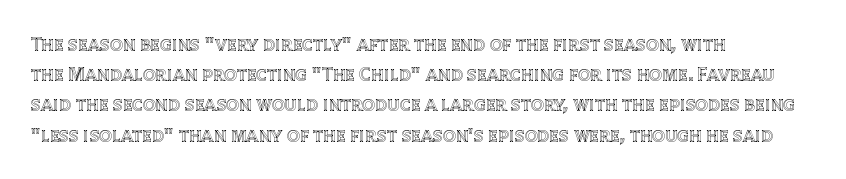
Words float on clear page, feet unadorned. Quick note: not italic, upright. Is there much room between lines? A standard amount, neither cramped nor airy. This sample is left-justified, so line endings fall wherever the words run out. Between one letter and the next there's only the usual sliver of space.
